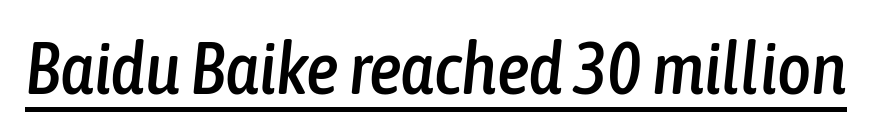
Varying glyph widths throughout — classic text-font behaviour. Between one letter and the next there's only the usual sliver of space. A typesetter would mark this as italic. Each line of the rendering has a horizontal stroke beneath the glyphs.
